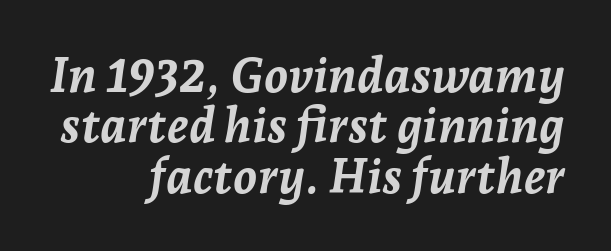
The string is rendered with underlining switched off. The rag falls on the left side of this text block. The horizontal fit of the characters is conventional and even. Notice how the stems are inclined rather than vertical — that's the hallmark of italics. Summary of vertical rhythm: compact, with narrow interline spacing.
